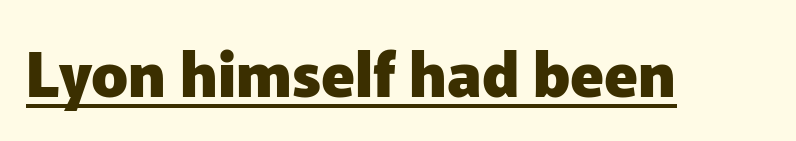
{"serif": "no", "italic": "no", "bold": "yes", "weight": "heavy", "width": "normal", "stroke_contrast": "low", "x_height": "medium", "monospaced": "no", "underline": "yes", "letter_spacing": "normal", "letter_spacing_em": 0.0, "glyph_px": 61}
